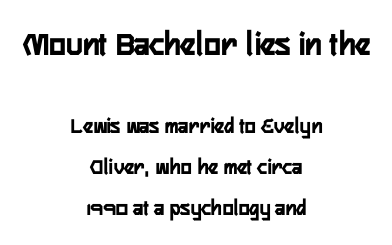
{"serif": "no", "italic": "no", "bold": "yes", "weight": "semibold", "width": "condensed", "stroke_contrast": "low", "x_height": "medium", "monospaced": "no", "underline": "no", "align": "center", "line_spacing_ratio": 1.78, "letter_spacing": "normal", "letter_spacing_em": 0.0, "larger_block": "first", "size_ratio": 1.52, "glyph_px": 35}
